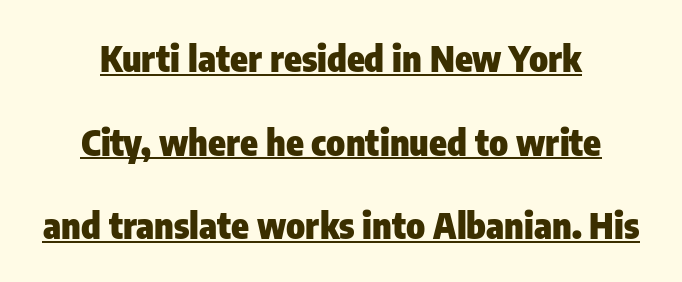
Q: Is the text bold? A: Yes.
Q: Is the text italic (slanted)? A: No, it is upright.
Q: Is the typeface a serif or a sans-serif typeface? A: Sans-serif.
Q: Is the text underlined? A: Yes.
Q: How is the paragraph aligned? A: Centered.
Q: Is the spacing between letters normal or unusually wide? A: Normal.
Q: Is the spacing between lines tight, normal or loose? A: Loose.
Q: Width (condensed, normal, or wide)? A: Condensed.
Q: Stroke contrast? A: Low.
Q: x-height? A: Medium.
Q: Monospaced? A: No.
